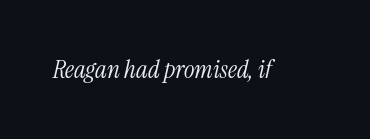
The cut favours lightness, reaching ordinary text weight at its darkest. No word sits above an underline. Notice how the stems are inclined rather than vertical — that's the hallmark of italics. Each word holds together tightly as a unit, with standard inter-letter gaps.
